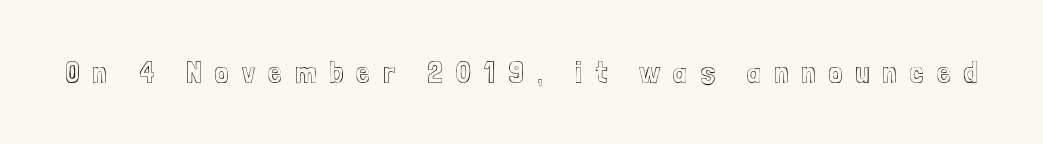
The image shows 31 px condensed type, upright; set unusually wide letter spacing (+0.42 em), not underlined; a medium x-height.
